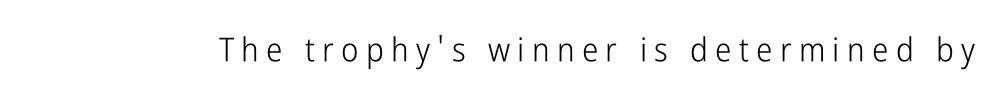
Q: Is the text bold? A: No.
Q: Is the text italic (slanted)? A: No, it is upright.
Q: Is the typeface a serif or a sans-serif typeface? A: Sans-serif.
Q: Is the text underlined? A: No.
Q: Is the spacing between letters normal or unusually wide? A: Unusually wide.
Q: Width (condensed, normal, or wide)? A: Condensed.
Q: Stroke contrast? A: Low.
Q: x-height? A: Medium.
Q: Monospaced? A: No.
